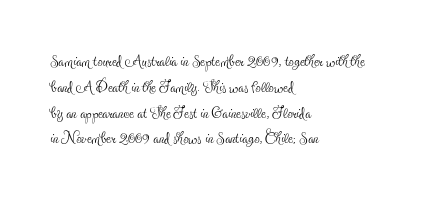
{"bold": "no", "underline": "no", "align": "left", "line_spacing_ratio": 1.23, "letter_spacing": "normal", "letter_spacing_em": 0.0, "glyph_px": 21}
